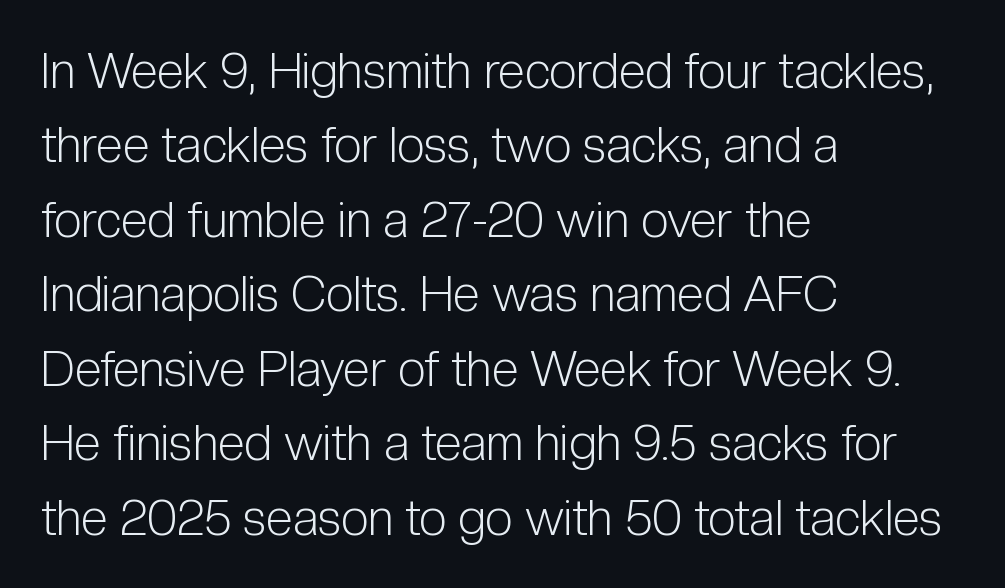
{"serif": "no", "italic": "no", "bold": "no", "weight": "light", "width": "condensed", "stroke_contrast": "low", "x_height": "medium", "monospaced": "no", "underline": "no", "align": "left", "line_spacing": "normal", "line_spacing_ratio": 1.52, "letter_spacing": "normal", "letter_spacing_em": 0.0, "glyph_px": 49}
